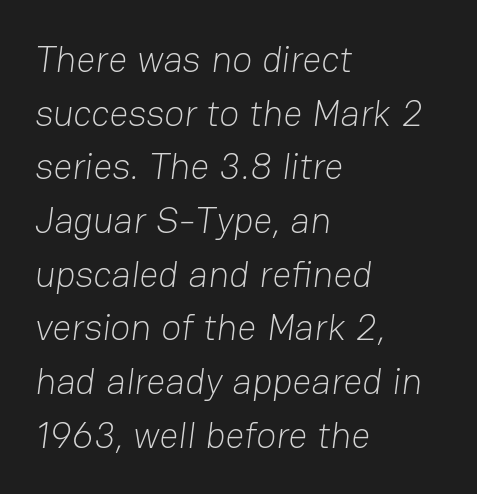
The image shows 37 px light sans-serif type; set left-aligned, normal line spacing (1.45x), normal letter spacing, not underlined; low stroke contrast and a medium x-height.
